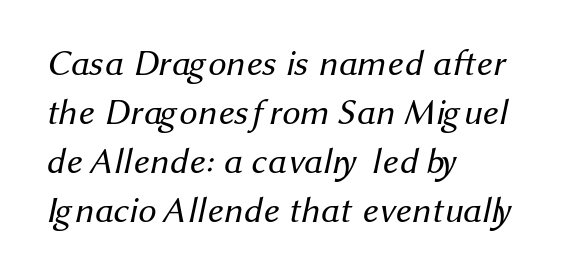
Q: Is the text bold? A: No.
Q: Is the typeface a serif or a sans-serif typeface? A: Sans-serif.
Q: Is the text underlined? A: No.
Q: How is the paragraph aligned? A: Left-aligned.
Q: Is the spacing between letters normal or unusually wide? A: Normal.
Q: Is the spacing between lines tight, normal or loose? A: Normal.
Q: Width (condensed, normal, or wide)? A: Normal.
Q: Stroke contrast? A: Medium.
Q: x-height? A: Medium.
Q: Monospaced? A: No.
